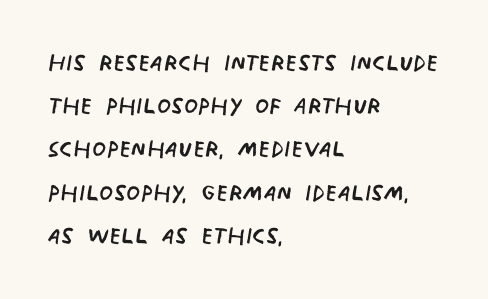
The image shows 32 px regular-weight, condensed sans-serif type; set left-aligned, normal line spacing (1.35x), normal letter spacing, not underlined; low stroke contrast and a large x-height.
